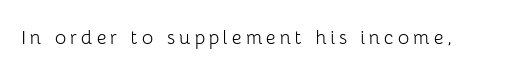
Only glyphs here, with clear space below each row. Posture: upright roman. The font is comparable to plain body text, perhaps lighter.
